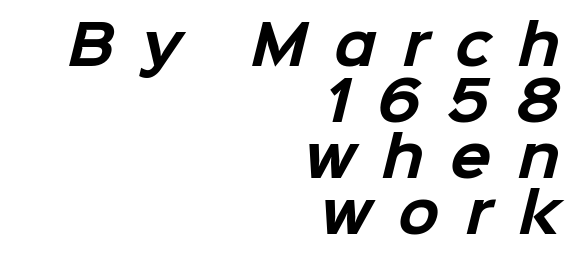
Q: Is the text bold? A: Yes.
Q: Is the typeface a serif or a sans-serif typeface? A: Sans-serif.
Q: Is the text underlined? A: No.
Q: How is the paragraph aligned? A: Right-aligned.
Q: Is the spacing between letters normal or unusually wide? A: Unusually wide.
Q: Is the spacing between lines tight, normal or loose? A: Tight.
Q: Width (condensed, normal, or wide)? A: Normal.
Q: Stroke contrast? A: Low.
Q: x-height? A: Medium.
Q: Monospaced? A: No.
